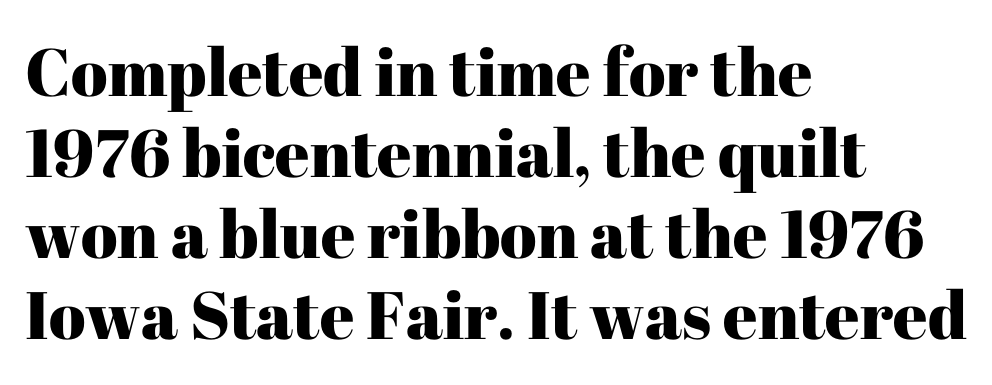
Style check: upright. You could call the tracking neutral — neither tight nor loose. The rendering uses natural spacing where letterforms have individual widths. The space directly below the letters is spotless. Check where the strokes stop: tiny serifs finish them off. All the whitespace from short lines collects on the right.
